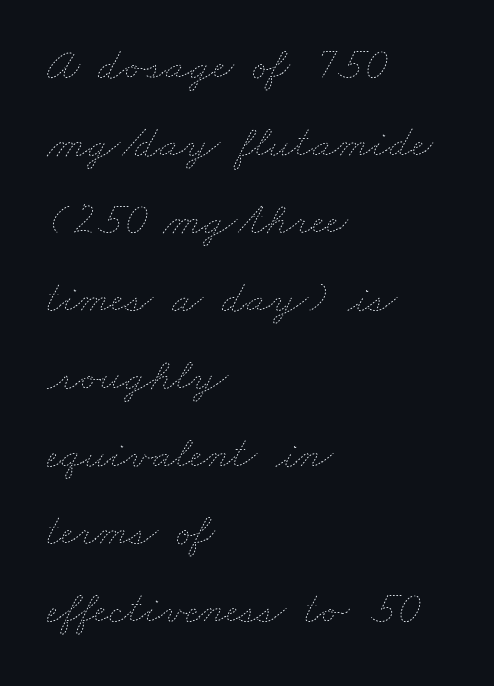
This sample uses plain, unmodified letter spacing. The passage shown is typed in a proportional face where columns would drift. The space between consecutive lines is moderate. The cut favours lightness, reaching ordinary text weight at its darkest. Underlining? Definitely not there. Casual observation: everything's shoved over to the left.
